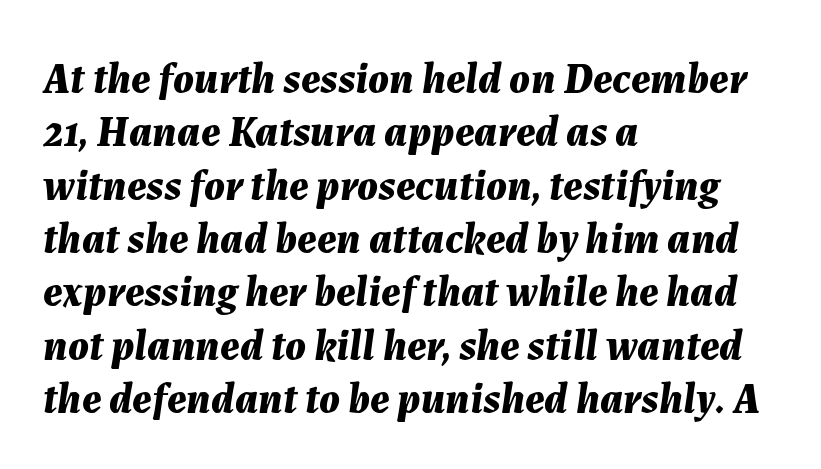
{"italic": "yes", "lean": "right", "slant_degrees": 7, "bold": "yes", "weight": "bold", "width": "normal", "stroke_contrast": "medium", "x_height": "medium", "monospaced": "no", "underline": "no", "align": "left", "line_spacing_ratio": 1.24, "letter_spacing": "normal", "letter_spacing_em": 0.0, "glyph_px": 43}
